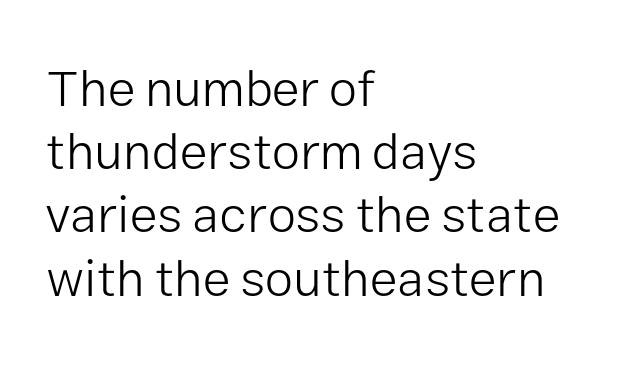
{"serif": "no", "italic": "no", "bold": "no", "weight": "light", "width": "normal", "stroke_contrast": "low", "x_height": "medium", "monospaced": "no", "underline": "no", "align": "left", "line_spacing_ratio": 1.24, "letter_spacing": "normal", "letter_spacing_em": 0.0, "glyph_px": 51}
